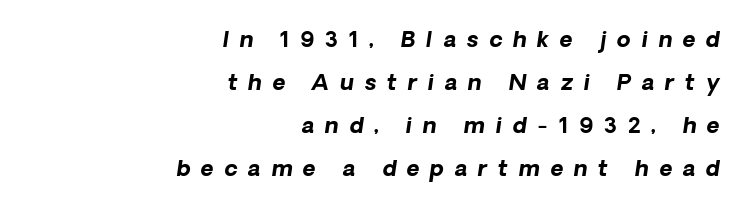
{"bold": "yes", "underline": "no", "align": "right", "line_spacing": "loose", "line_spacing_ratio": 1.95, "letter_spacing": "wide", "letter_spacing_em": 0.49, "glyph_px": 22}
